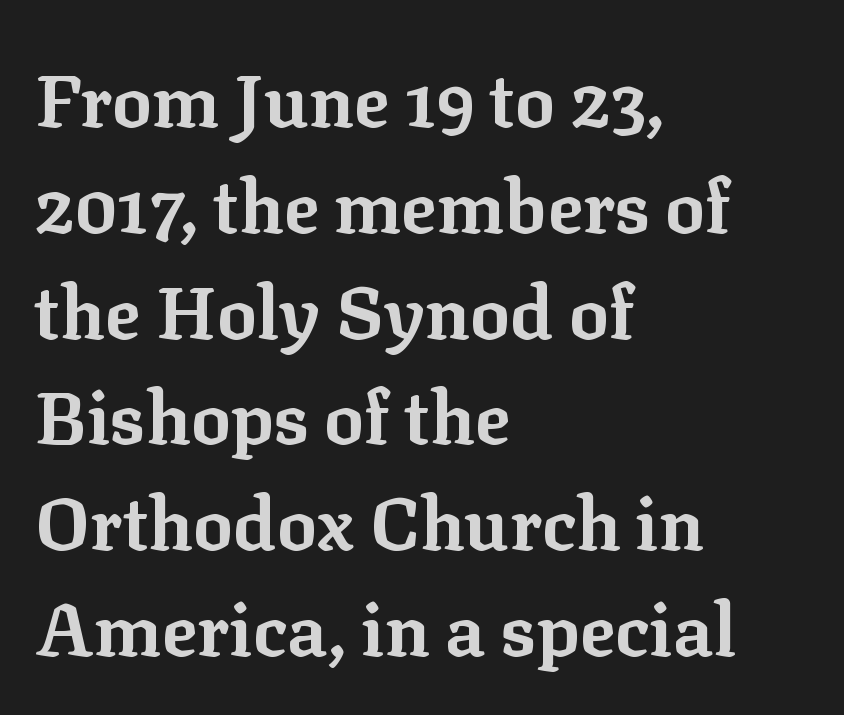
The image shows 74 px bold serif type, upright; set left-aligned, normal line spacing (1.43x), normal letter spacing, not underlined; low stroke contrast and a medium x-height.
